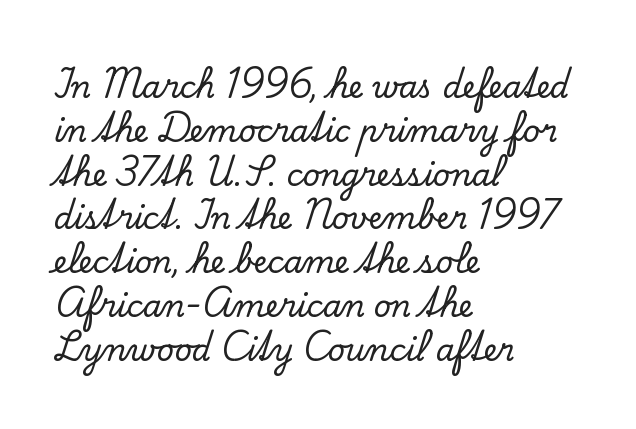
Q: Is the text italic (slanted)? A: Yes.
Q: Is the typeface a serif or a sans-serif typeface? A: Serif.
Q: Is the text underlined? A: No.
Q: How is the paragraph aligned? A: Left-aligned.
Q: Is the spacing between letters normal or unusually wide? A: Normal.
Q: Is the spacing between lines tight, normal or loose? A: Normal.
Q: Width (condensed, normal, or wide)? A: Normal.
Q: Stroke contrast? A: Low.
Q: x-height? A: Small.
Q: Monospaced? A: No.
